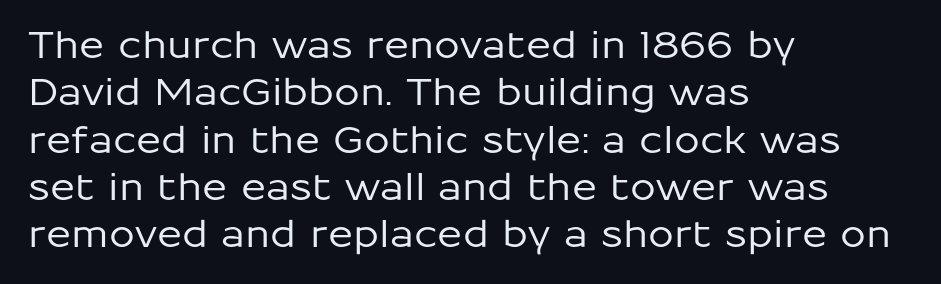
{"serif": "no", "italic": "no", "width": "normal", "stroke_contrast": "low", "x_height": "medium", "monospaced": "no", "underline": "no", "align": "left", "line_spacing": "normal", "line_spacing_ratio": 1.28, "letter_spacing": "normal", "letter_spacing_em": 0.0, "glyph_px": 37}
